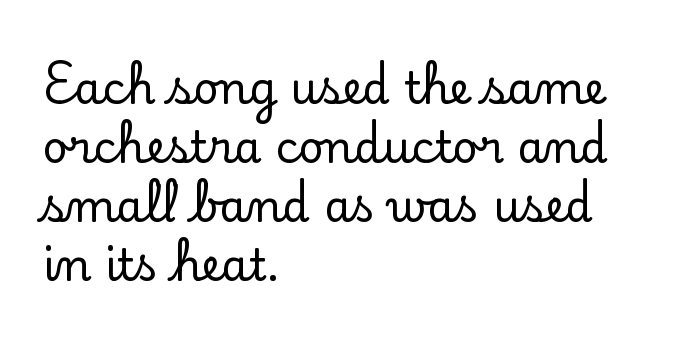
The image shows 44 px serif type, upright; set left-aligned, normal line spacing (1.34x), normal letter spacing, not underlined; low stroke contrast and a small x-height.
